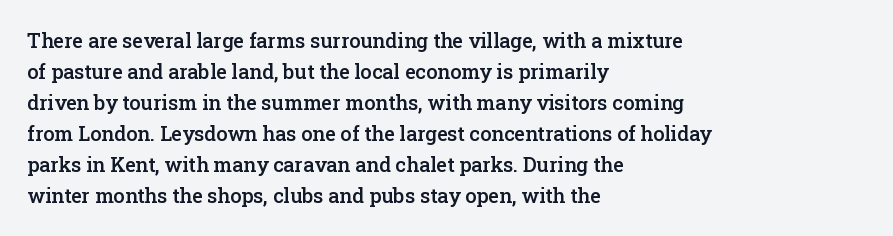
Q: Is the text bold? A: Semi-bold.
Q: Is the text italic (slanted)? A: No, it is upright.
Q: Is the text underlined? A: No.
Q: How is the paragraph aligned? A: Left-aligned.
Q: Is the spacing between letters normal or unusually wide? A: Normal.
Q: Is the spacing between lines tight, normal or loose? A: Normal.
